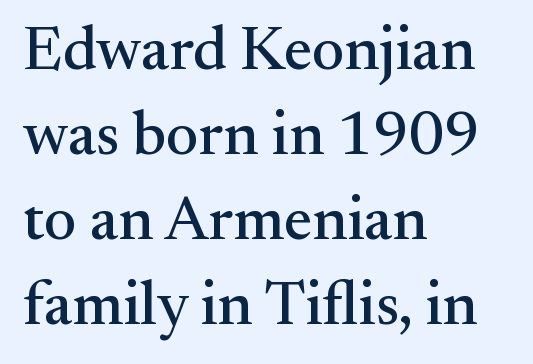
{"serif": "yes", "italic": "no", "width": "normal", "stroke_contrast": "medium", "x_height": "small", "monospaced": "no", "underline": "no", "align": "left", "line_spacing": "normal", "line_spacing_ratio": 1.37, "letter_spacing": "normal", "letter_spacing_em": 0.0, "glyph_px": 62}
